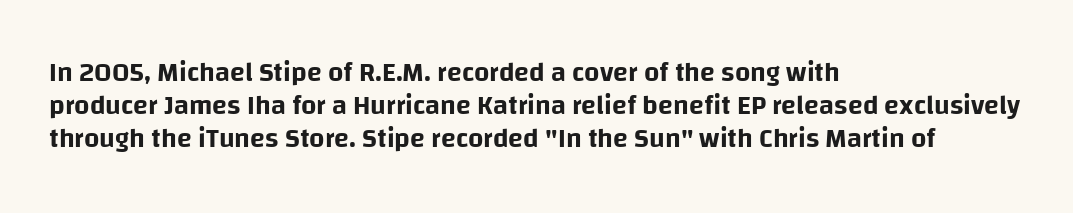
Q: Is the text italic (slanted)? A: No, it is upright.
Q: Is the text underlined? A: No.
Q: How is the paragraph aligned? A: Left-aligned.
Q: Is the spacing between letters normal or unusually wide? A: Normal.
